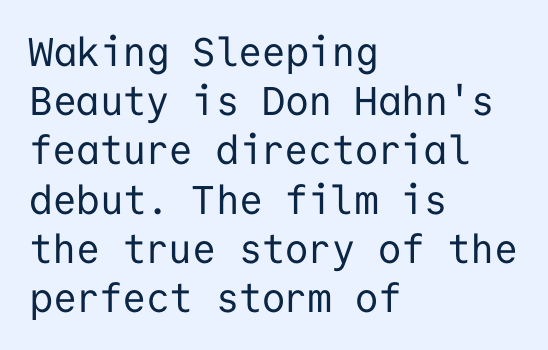
Visually the block forms a straight wall on the left and a jagged coastline on the right. Stroke mass is kept to a normal reading level or below. You could count columns in this text — the font is strictly monospaced. The words here are not underlined. Characters follow at the spacing the type designer built in.
